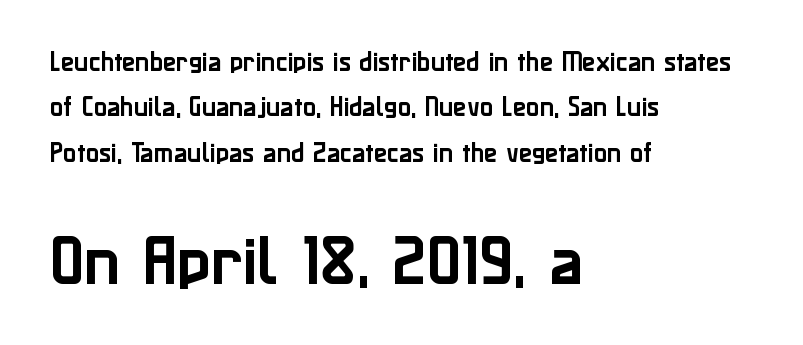
Q: Is the text italic (slanted)? A: No, it is upright.
Q: Is the typeface a serif or a sans-serif typeface? A: Sans-serif.
Q: Is the text underlined? A: No.
Q: How is the paragraph aligned? A: Left-aligned.
Q: Is the spacing between letters normal or unusually wide? A: Normal.
Q: Is the spacing between lines tight, normal or loose? A: Loose.
Q: Which block of text is set in a larger size, the first (top) or the second (bottom)? A: The second (bottom) one.
Q: Width (condensed, normal, or wide)? A: Normal.
Q: Stroke contrast? A: Low.
Q: x-height? A: Medium.
Q: Monospaced? A: No.
